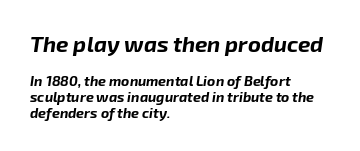
Look at the glyph heights: the upper group is clearly the bigger setting. Caption: bold face, heavy strokes. There is no visible air inserted between adjacent glyphs. These lines are set flush left with a ragged right edge.
